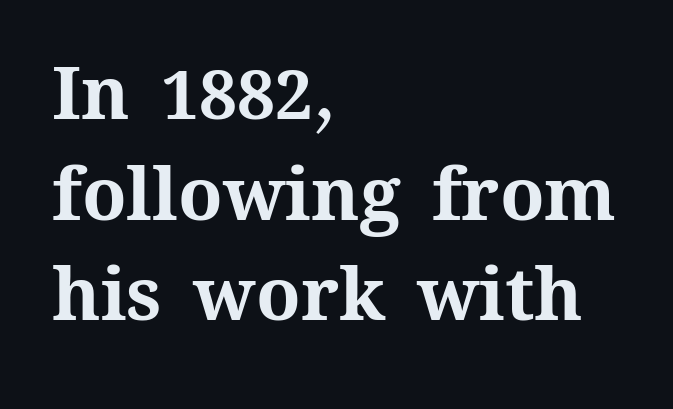
{"italic": "no", "bold": "yes", "weight": "bold", "width": "normal", "stroke_contrast": "medium", "x_height": "medium", "monospaced": "no", "underline": "no", "align": "left", "line_spacing": "normal", "line_spacing_ratio": 1.38, "letter_spacing": "normal", "letter_spacing_em": 0.0, "glyph_px": 73}
